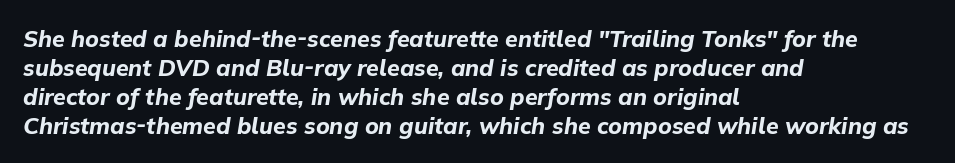
{"italic": "yes", "lean": "right", "slant_degrees": 9, "bold": "yes", "underline": "no", "align": "left", "line_spacing": "normal", "line_spacing_ratio": 1.26, "letter_spacing": "normal", "letter_spacing_em": 0.0, "glyph_px": 23}
